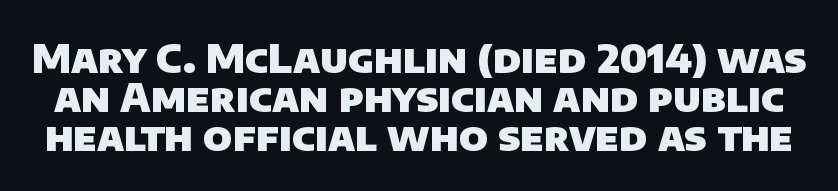
The image shows 40 px heavy sans-serif type; set tight line spacing (0.97x), normal letter spacing, not underlined; low stroke contrast and a large x-height.
